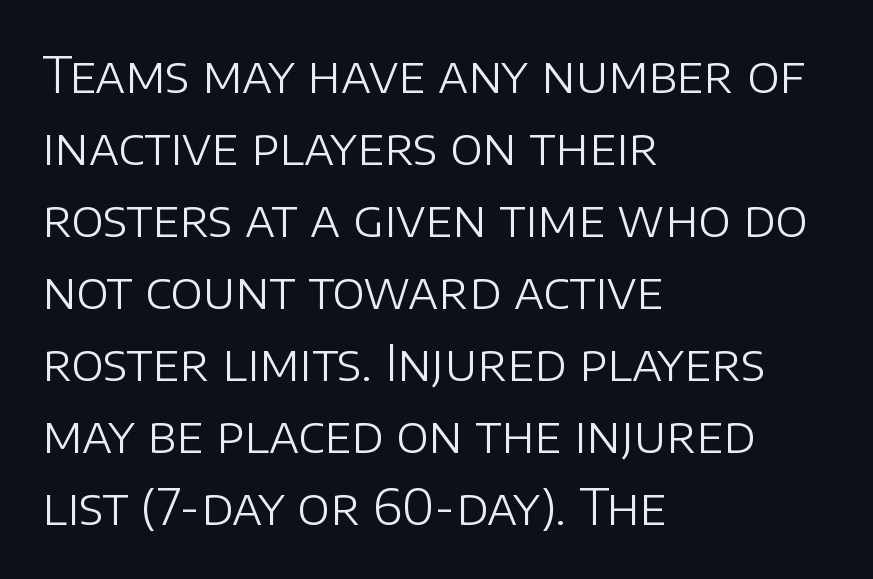
Q: Is the text bold? A: No.
Q: Is the text italic (slanted)? A: No, it is upright.
Q: Is the typeface a serif or a sans-serif typeface? A: Sans-serif.
Q: Is the text underlined? A: No.
Q: How is the paragraph aligned? A: Left-aligned.
Q: Is the spacing between letters normal or unusually wide? A: Normal.
Q: Is the spacing between lines tight, normal or loose? A: Normal.
Q: Width (condensed, normal, or wide)? A: Normal.
Q: Stroke contrast? A: Low.
Q: x-height? A: Large.
Q: Monospaced? A: No.
